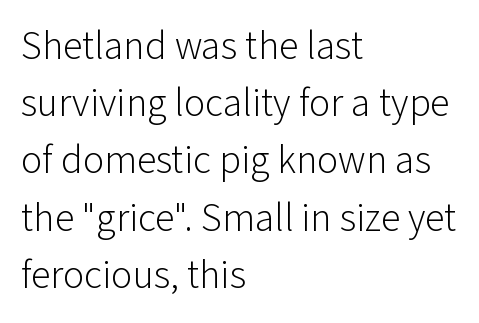
{"serif": "no", "italic": "no", "bold": "no", "weight": "light", "width": "normal", "stroke_contrast": "low", "x_height": "medium", "monospaced": "no", "underline": "no", "align": "left", "line_spacing": "normal", "line_spacing_ratio": 1.43, "letter_spacing": "normal", "letter_spacing_em": 0.0, "glyph_px": 40}
